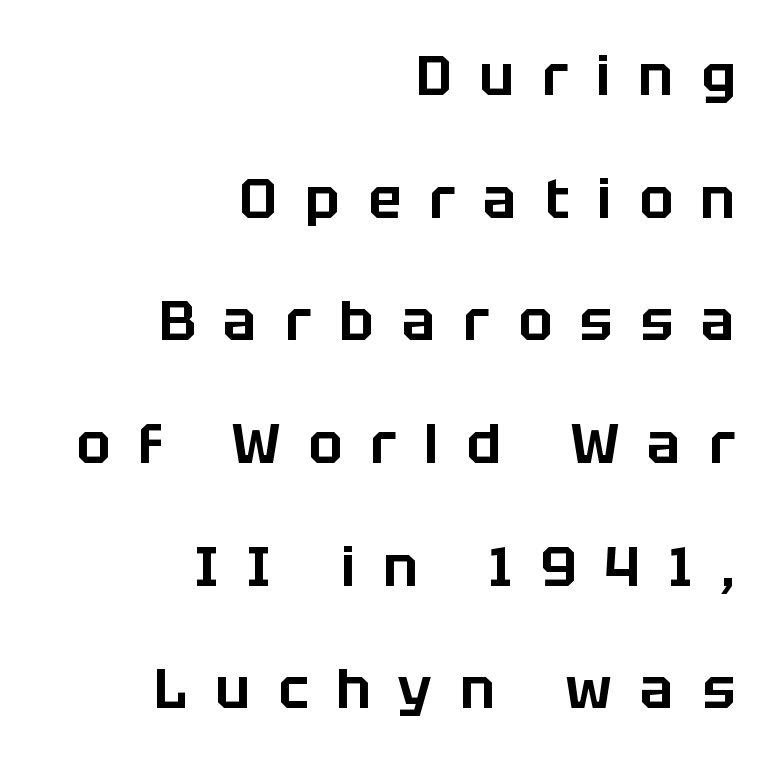
The passage shown stacks its lines with a broad gap. Teacher's note: observe the even right margin — that is flush-right alignment. Type style note: lacks serifs. It's the straight-up-and-down kind of type.
